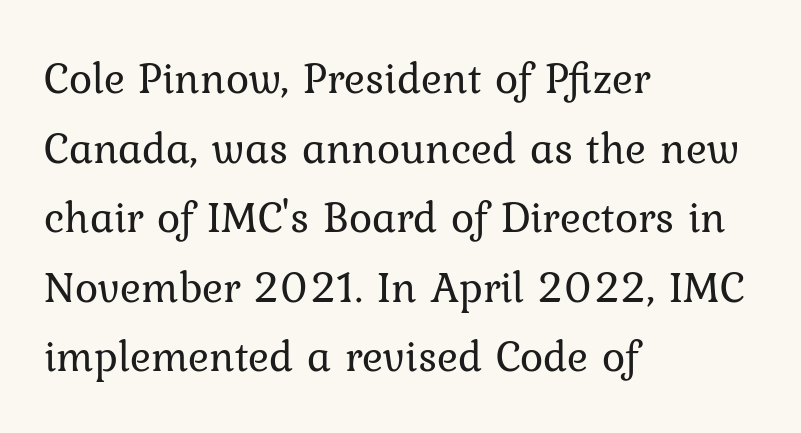
{"serif": "yes", "italic": "no", "bold": "no", "weight": "regular", "width": "normal", "stroke_contrast": "low", "x_height": "medium", "monospaced": "no", "underline": "no", "align": "left", "line_spacing": "normal", "line_spacing_ratio": 1.58, "letter_spacing": "normal", "letter_spacing_em": 0.0, "glyph_px": 44}
